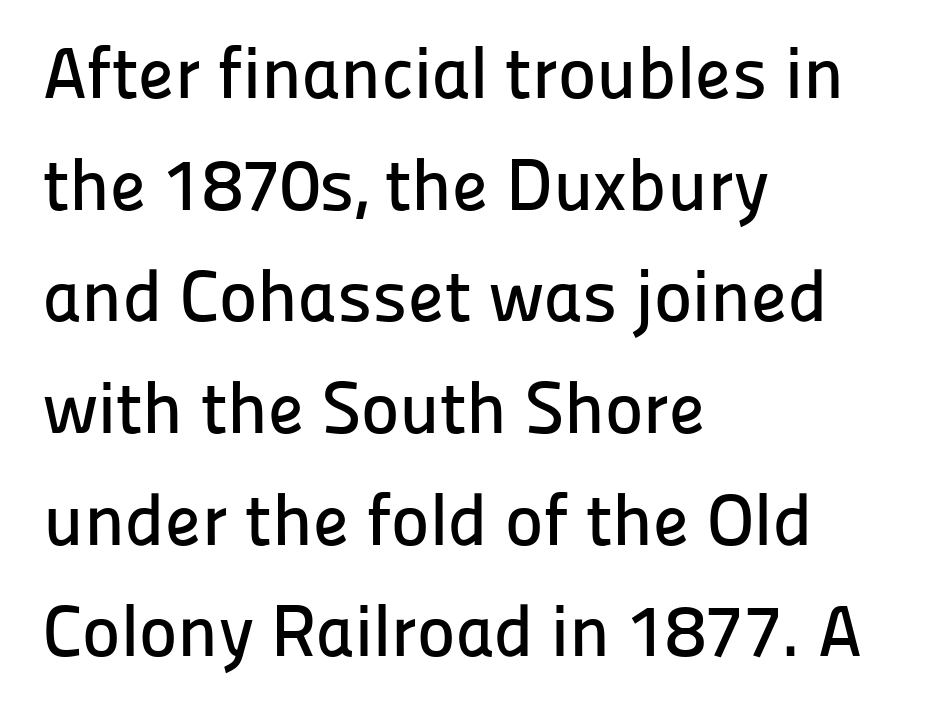
{"serif": "no", "italic": "no", "width": "normal", "stroke_contrast": "low", "x_height": "medium", "monospaced": "no", "underline": "no", "align": "left", "line_spacing": "normal", "line_spacing_ratio": 1.53, "letter_spacing": "normal", "letter_spacing_em": 0.0, "glyph_px": 73}
